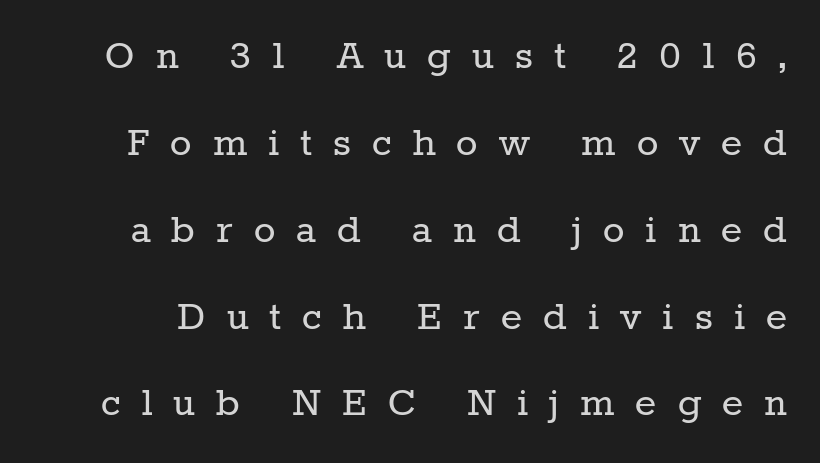
The image shows 45 px regular-weight serif type, upright; set loose line spacing (1.93x), unusually wide letter spacing (+0.47 em), not underlined; low stroke contrast and a medium x-height.
